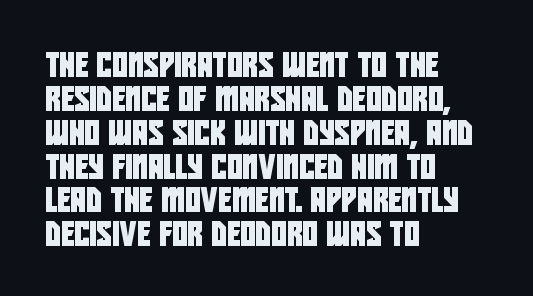
Q: Is the text underlined? A: No.
Q: How is the paragraph aligned? A: Left-aligned.
Q: Is the spacing between letters normal or unusually wide? A: Normal.
Q: Is the spacing between lines tight, normal or loose? A: Normal.
